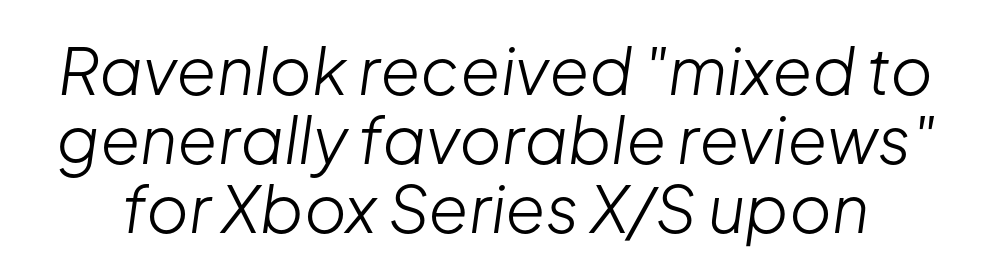
The leading is snug, giving the passage a crowded texture. The typography opts for an oblique posture over an upright one. The space directly below the letters is spotless. Counters stay open thanks to moderate or lighter strokes. The line texture is even and compact thanks to regular tracking. The passage shown is typed in a proportional face where columns would drift.
